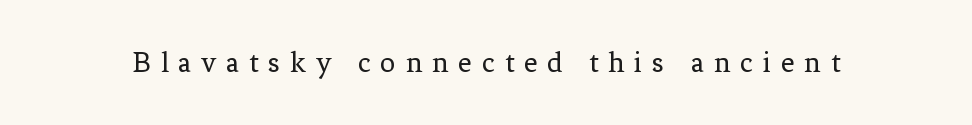
Bold? No — there's no thickening of the strokes. Caption: expanded tracking, letters set apart. Quick note: underline off. This sample uses an upright cut, with every glyph sitting square on the baseline.
